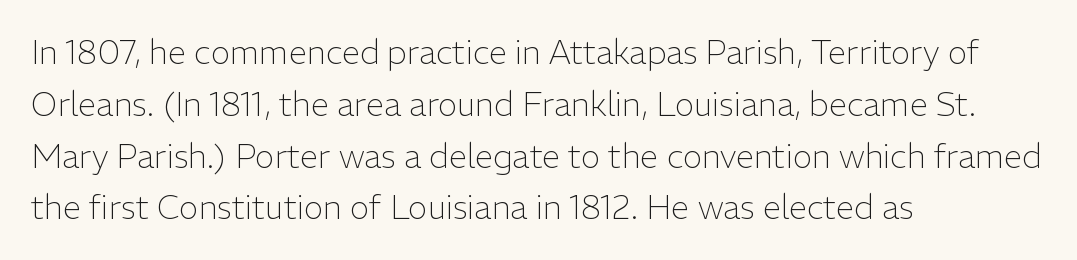
The image shows 33 px light sans-serif type, upright; set left-aligned, normal line spacing (1.57x), normal letter spacing, not underlined; low stroke contrast and a medium x-height.
